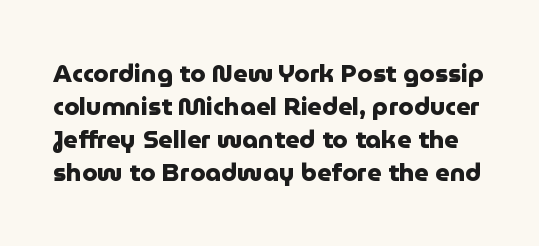
Q: Is the text bold? A: Yes.
Q: Is the text italic (slanted)? A: No, it is upright.
Q: Is the text underlined? A: No.
Q: Is the spacing between letters normal or unusually wide? A: Normal.
Q: Is the spacing between lines tight, normal or loose? A: Normal.
